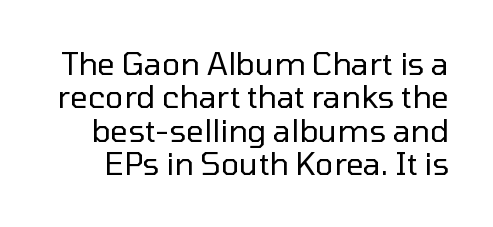
{"serif": "no", "italic": "no", "bold": "no", "weight": "regular", "width": "normal", "stroke_contrast": "low", "x_height": "medium", "monospaced": "no", "underline": "no", "line_spacing": "tight", "line_spacing_ratio": 1.08, "letter_spacing": "normal", "letter_spacing_em": 0.0, "glyph_px": 31}
